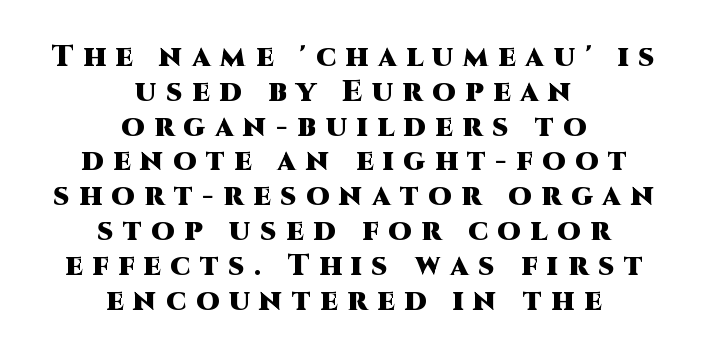
Both edges are ragged and mirror each other, which tells us the setting is centered. The passage shown is typed in a proportional face where columns would drift. Look at the stroke-to-counter ratio: heavy, a bold. No italicization has been applied; the sample stays upright. Underline: absent. Between one letter and the next there's a generous, obvious gap.
